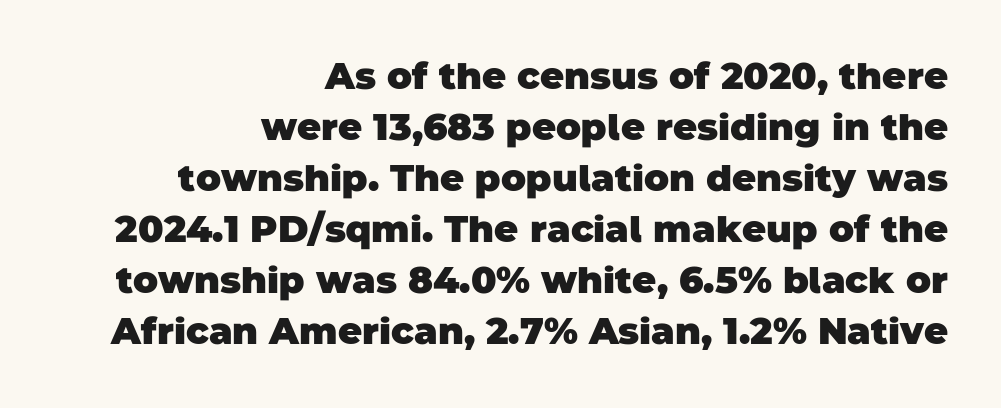
{"serif": "no", "bold": "yes", "weight": "heavy", "width": "normal", "stroke_contrast": "low", "x_height": "large", "monospaced": "no", "underline": "no", "align": "right", "line_spacing": "normal", "line_spacing_ratio": 1.38, "letter_spacing": "normal", "letter_spacing_em": 0.0, "glyph_px": 37}
